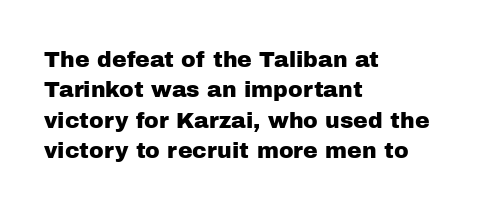
Q: Is the text italic (slanted)? A: No, it is upright.
Q: Is the text underlined? A: No.
Q: How is the paragraph aligned? A: Left-aligned.
Q: Is the spacing between letters normal or unusually wide? A: Normal.
Q: Is the spacing between lines tight, normal or loose? A: Normal.
